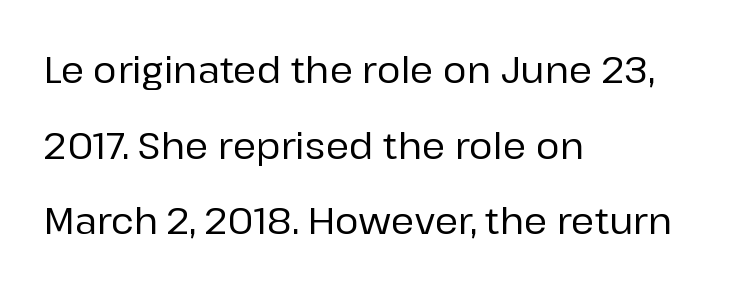
The image shows 36 px sans-serif type, upright; set left-aligned, loose line spacing (2.1x), normal letter spacing, not underlined; low stroke contrast and a medium x-height.
